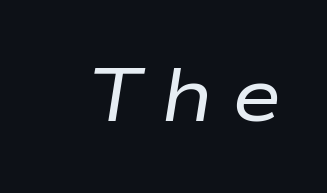
{"italic": "yes", "lean": "right", "slant_degrees": 9, "bold": "no", "weight": "regular", "width": "wide", "stroke_contrast": "low", "x_height": "medium", "monospaced": "no", "underline": "no", "letter_spacing": "wide", "letter_spacing_em": 0.25, "glyph_px": 75}
